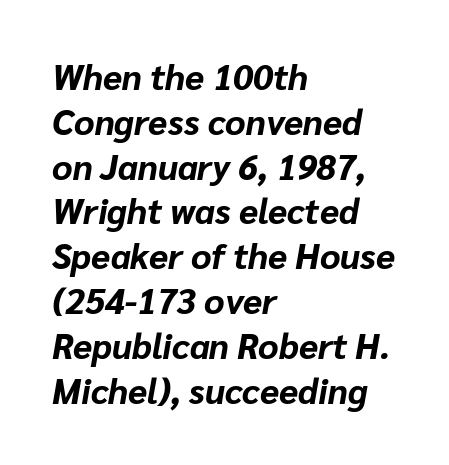
{"italic": "yes", "lean": "right", "slant_degrees": 10, "bold": "yes", "weight": "bold", "width": "normal", "stroke_contrast": "low", "x_height": "medium", "monospaced": "no", "underline": "no", "align": "left", "line_spacing": "normal", "line_spacing_ratio": 1.28, "letter_spacing": "normal", "letter_spacing_em": 0.0, "glyph_px": 35}
